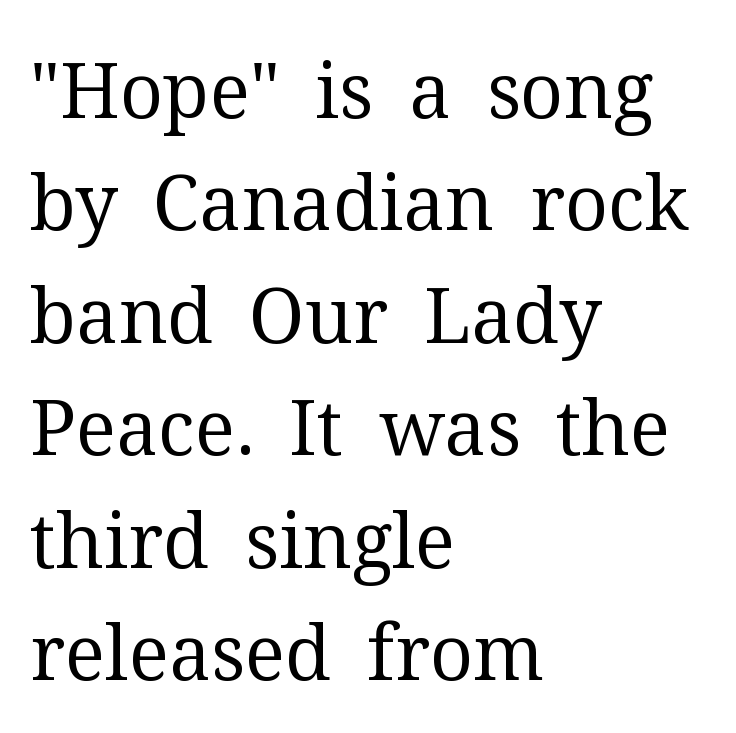
The image shows 76 px regular-weight serif type, upright; set left-aligned, normal line spacing (1.48x), normal letter spacing, not underlined; medium stroke contrast and a medium x-height.
